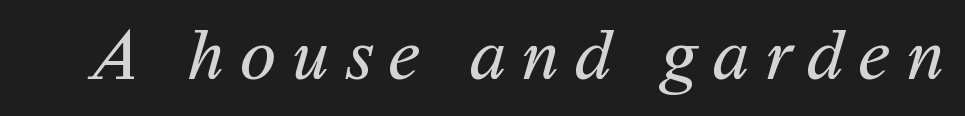
{"serif": "no", "bold": "no", "weight": "regular", "width": "normal", "stroke_contrast": "medium", "x_height": "medium", "monospaced": "no", "underline": "no", "letter_spacing": "wide", "letter_spacing_em": 0.22, "glyph_px": 73}
